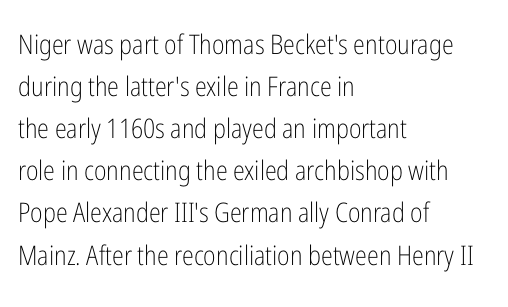
Q: Is the text bold? A: No.
Q: Is the text italic (slanted)? A: No, it is upright.
Q: Is the text underlined? A: No.
Q: How is the paragraph aligned? A: Left-aligned.
Q: Is the spacing between letters normal or unusually wide? A: Normal.
Q: Is the spacing between lines tight, normal or loose? A: Normal.
